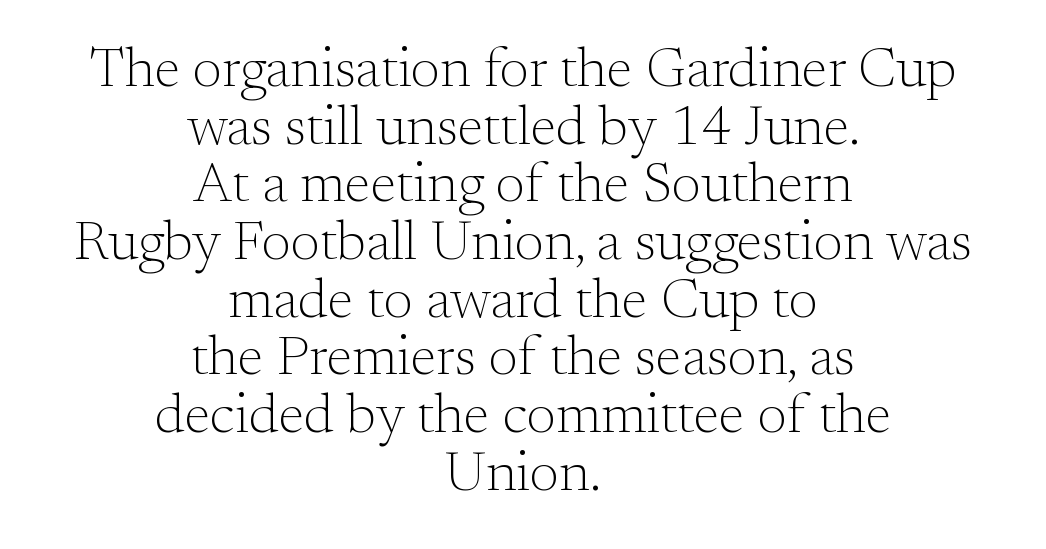
The image shows 56 px light serif type, upright; set centered, tight line spacing (1.03x), normal letter spacing, not underlined; medium stroke contrast and a small x-height.
